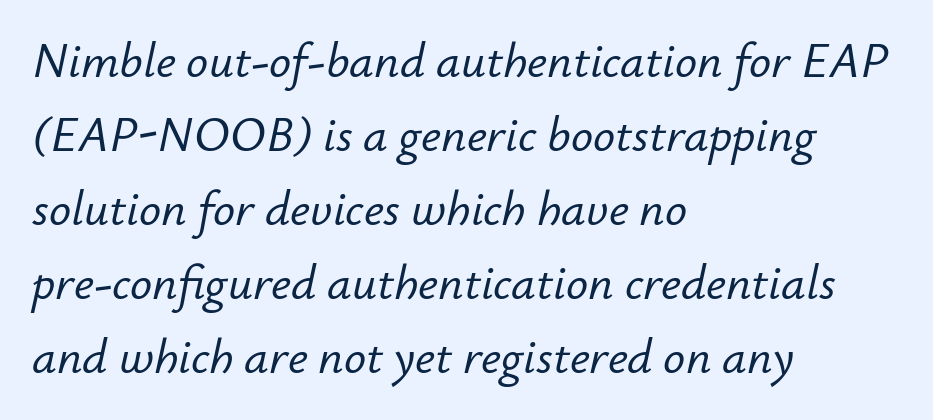
The image shows 49 px text type, italic (leaning right); set left-aligned, normal line spacing (1.51x), normal letter spacing, not underlined; low stroke contrast and a small x-height.
